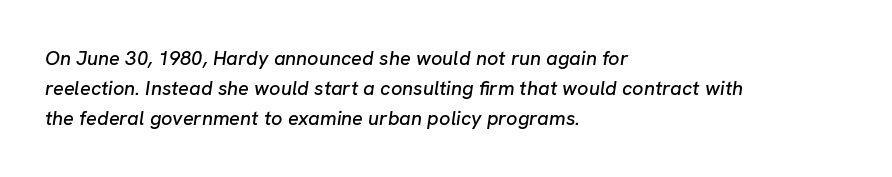
{"italic": "yes", "lean": "right", "slant_degrees": 8, "underline": "no", "align": "left", "line_spacing": "normal", "line_spacing_ratio": 1.49, "letter_spacing": "normal", "letter_spacing_em": 0.0, "glyph_px": 20}
